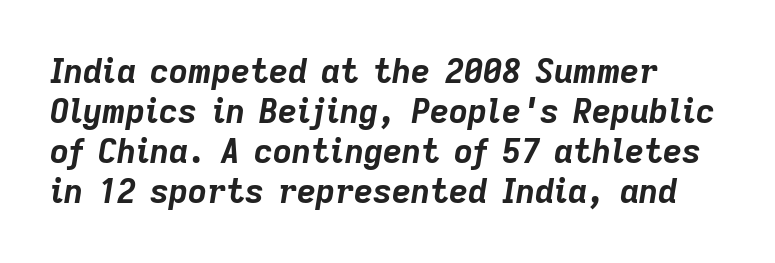
The image shows 33 px bold type, italic (leaning right); set line spacing 1.21x, normal letter spacing, not underlined; low stroke contrast and a medium x-height.
